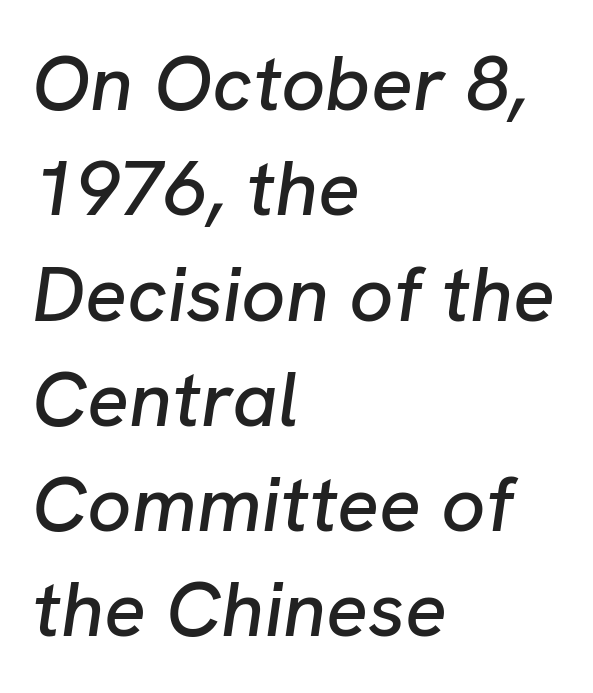
Q: Is the text italic (slanted)? A: Yes, it leans right by about 8 degrees.
Q: Is the text underlined? A: No.
Q: How is the paragraph aligned? A: Left-aligned.
Q: Is the spacing between letters normal or unusually wide? A: Normal.
Q: Is the spacing between lines tight, normal or loose? A: Normal.
Q: Width (condensed, normal, or wide)? A: Normal.
Q: Stroke contrast? A: Low.
Q: x-height? A: Medium.
Q: Monospaced? A: No.
